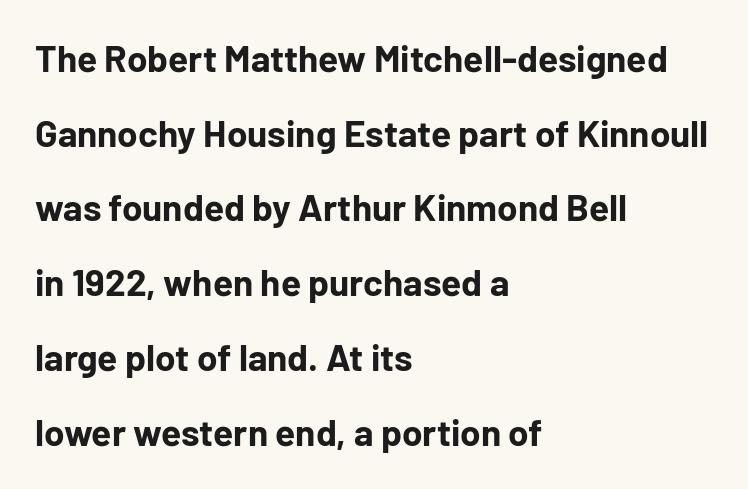
The lettering holds an erect, upright posture throughout. Each word holds together tightly as a unit, with standard inter-letter gaps. One-word summary of the alignment: left. This sample trades compactness for vertical openness between lines. This rendering employs a face without finishing strokes, i.e., a sans-serif.
